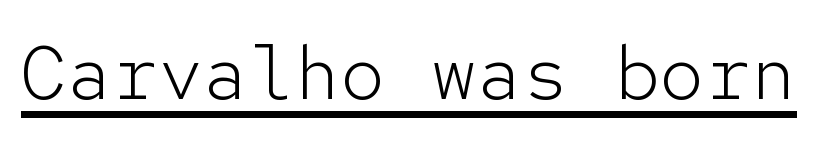
The image shows 76 px light sans-serif type, upright, monospaced; set normal letter spacing, underlined; low stroke contrast and a medium x-height.
